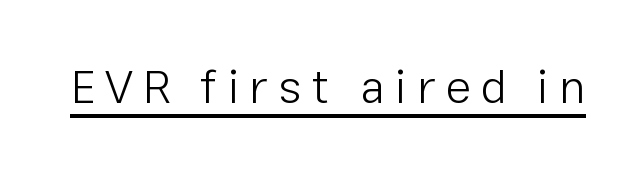
Q: Is the text bold? A: No.
Q: Is the text italic (slanted)? A: No, it is upright.
Q: Is the typeface a serif or a sans-serif typeface? A: Sans-serif.
Q: Is the text underlined? A: Yes.
Q: Is the spacing between letters normal or unusually wide? A: Unusually wide.
Q: Width (condensed, normal, or wide)? A: Normal.
Q: Stroke contrast? A: Low.
Q: x-height? A: Medium.
Q: Monospaced? A: No.
